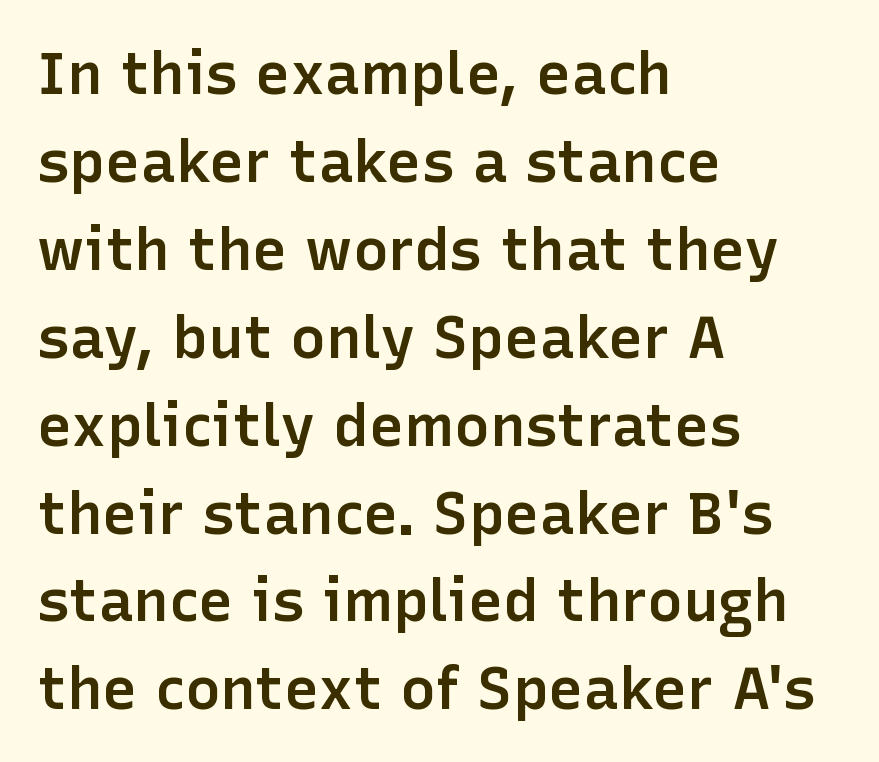
Anything drawn beneath the words? Only blank space. Style check: upright. Horizontal alignment here is leftward, the default for most running prose. Rows of type keep a routine distance in the vertical direction.
